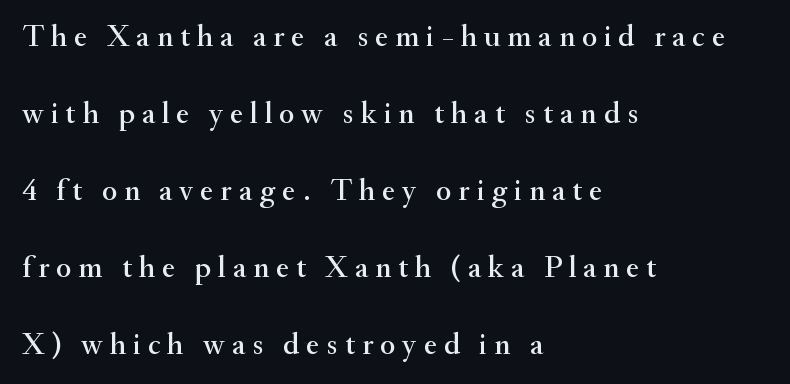
The image shows 31 px serif type, upright; set left-aligned, loose line spacing (2.48x), unusually wide letter spacing (+0.22 em), not underlined; medium stroke contrast and a small x-height.
